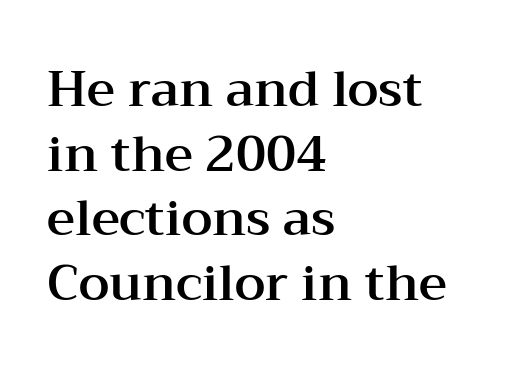
Unmarked baselines from the first word to the last. Is the block centered? No — it sits flush against the left margin. Observe the ordinary spacing: letters are neighbours, not strangers. The typeface chosen for these lines features serifs. These lines are rendered in a variable-pitch font. Summary of vertical rhythm: regular, with standard interline spacing.
